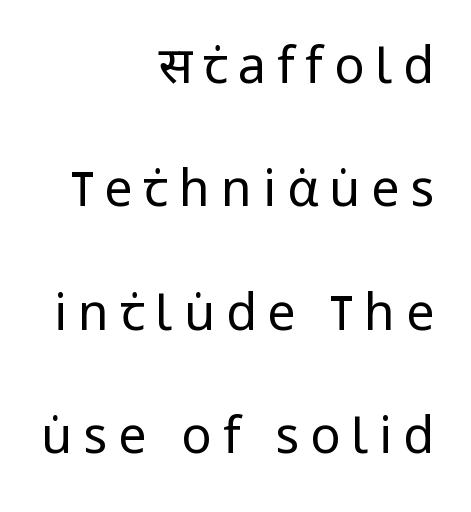
Q: Is the text bold? A: No.
Q: Is the text italic (slanted)? A: No, it is upright.
Q: Is the typeface a serif or a sans-serif typeface? A: Sans-serif.
Q: Is the text underlined? A: No.
Q: How is the paragraph aligned? A: Right-aligned.
Q: Is the spacing between letters normal or unusually wide? A: Unusually wide.
Q: Is the spacing between lines tight, normal or loose? A: Loose.
Q: Width (condensed, normal, or wide)? A: Condensed.
Q: Stroke contrast? A: Low.
Q: x-height? A: Large.
Q: Monospaced? A: No.
